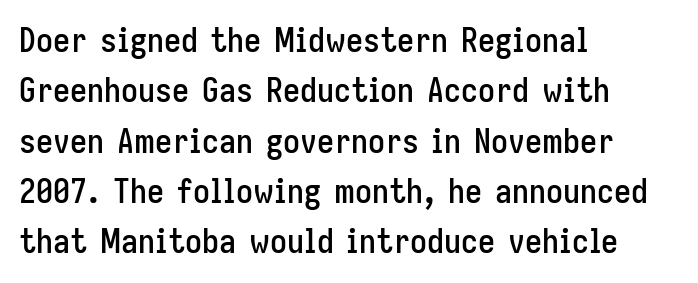
Q: Is the text italic (slanted)? A: No, it is upright.
Q: Is the typeface a serif or a sans-serif typeface? A: Sans-serif.
Q: Is the text underlined? A: No.
Q: How is the paragraph aligned? A: Left-aligned.
Q: Is the spacing between letters normal or unusually wide? A: Normal.
Q: Is the spacing between lines tight, normal or loose? A: Normal.
Q: Width (condensed, normal, or wide)? A: Condensed.
Q: Stroke contrast? A: Low.
Q: x-height? A: Medium.
Q: Monospaced? A: No.
